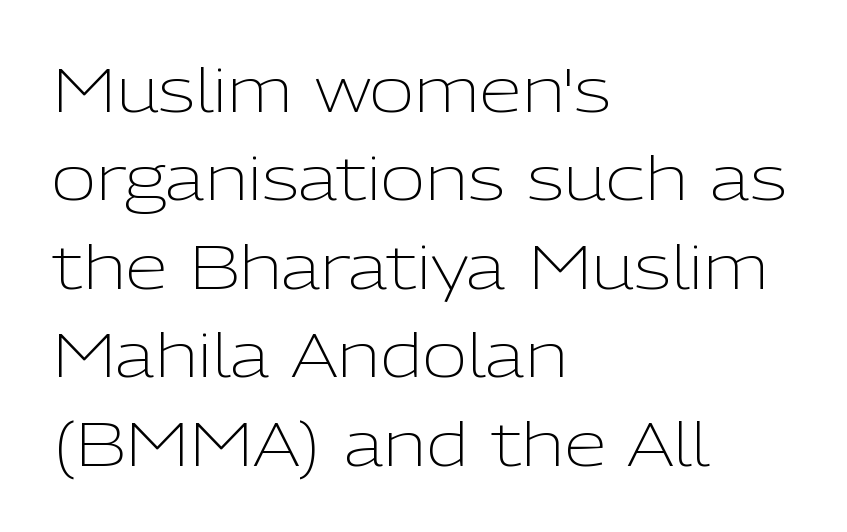
{"serif": "no", "italic": "no", "bold": "no", "weight": "light", "width": "normal", "stroke_contrast": "low", "x_height": "medium", "monospaced": "no", "underline": "no", "align": "left", "line_spacing": "normal", "line_spacing_ratio": 1.45, "letter_spacing": "normal", "letter_spacing_em": 0.0, "glyph_px": 61}
